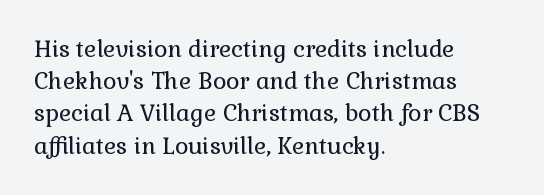
Regarding leading, the lines here are spaced in the standard way. The setting favours the left margin, as ordinary paragraphs usually do. The typeface has the unassuming heft of standard copy or less. The tracking reads as untouched default to a designer's eye. Type without underlining. Vertical strokes here are truly vertical.
